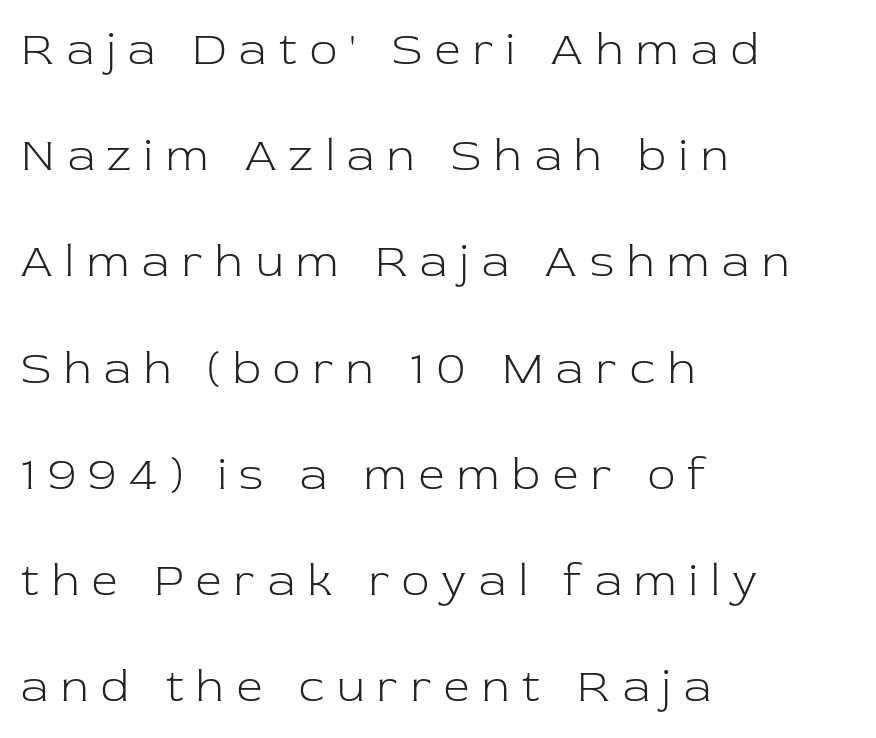
The horizontal fit of the characters is loose and conspicuously gappy. The passage shown is not underscored anywhere. Observe the serifs anchoring each vertical stroke in this sample. The paragraph shown leans on its left margin. If you measured baseline to baseline, you'd find a long distance.
